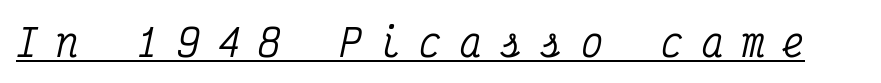
{"serif": "yes", "italic": "yes", "lean": "right", "slant_degrees": 12, "width": "condensed", "stroke_contrast": "medium", "x_height": "medium", "monospaced": "yes", "underline": "yes", "letter_spacing": "wide", "letter_spacing_em": 0.49, "glyph_px": 37}
